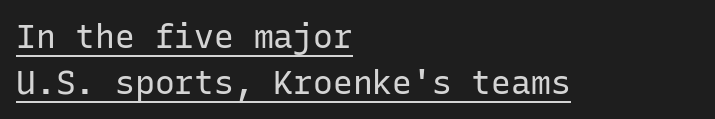
The image shows 33 px regular-weight sans-serif type, upright, monospaced; set left-aligned, normal line spacing (1.39x), normal letter spacing, underlined; low stroke contrast and a medium x-height.
